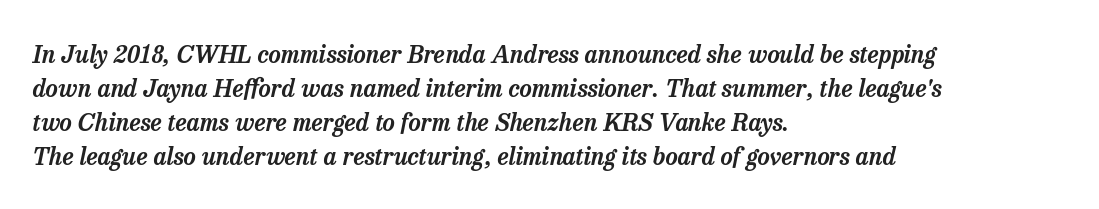
The image shows 24 px text type, italic (leaning right); set left-aligned, normal line spacing (1.41x), normal letter spacing, not underlined.
